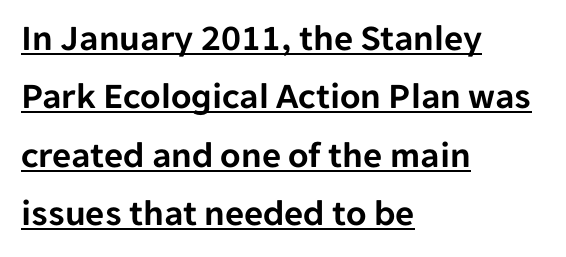
Q: Is the text italic (slanted)? A: No, it is upright.
Q: Is the typeface a serif or a sans-serif typeface? A: Sans-serif.
Q: Is the text underlined? A: Yes.
Q: How is the paragraph aligned? A: Left-aligned.
Q: Is the spacing between letters normal or unusually wide? A: Normal.
Q: Is the spacing between lines tight, normal or loose? A: Normal.
Q: Width (condensed, normal, or wide)? A: Normal.
Q: Stroke contrast? A: Low.
Q: x-height? A: Medium.
Q: Monospaced? A: No.
